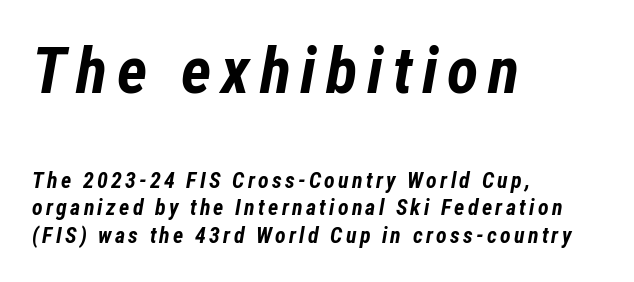
{"italic": "yes", "lean": "right", "slant_degrees": 12, "bold": "yes", "weight": "bold", "width": "condensed", "stroke_contrast": "low", "x_height": "medium", "monospaced": "no", "underline": "no", "align": "left", "line_spacing": "normal", "line_spacing_ratio": 1.27, "larger_block": "first", "size_ratio": 2.95, "glyph_px": 65}
